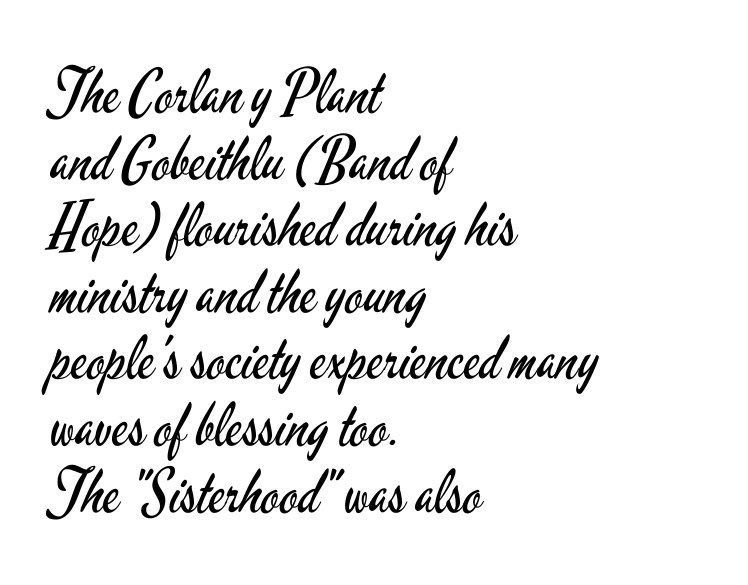
The type is set solid horizontally, with unmodified tracking. The type family on display is of the sans-serif kind. Think of a printed novel: that variable character pitch is what you see here. Alignment: flush left.
